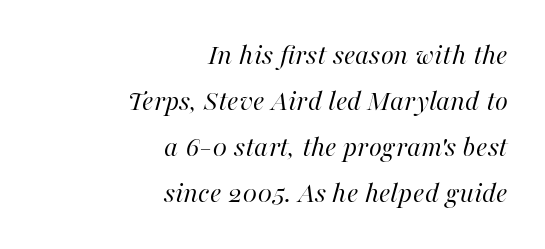
{"italic": "yes", "lean": "right", "slant_degrees": 16, "bold": "no", "weight": "regular", "width": "normal", "stroke_contrast": "high", "x_height": "medium", "monospaced": "no", "underline": "no", "align": "right", "line_spacing": "normal", "line_spacing_ratio": 1.53, "letter_spacing": "normal", "letter_spacing_em": 0.0, "glyph_px": 30}
